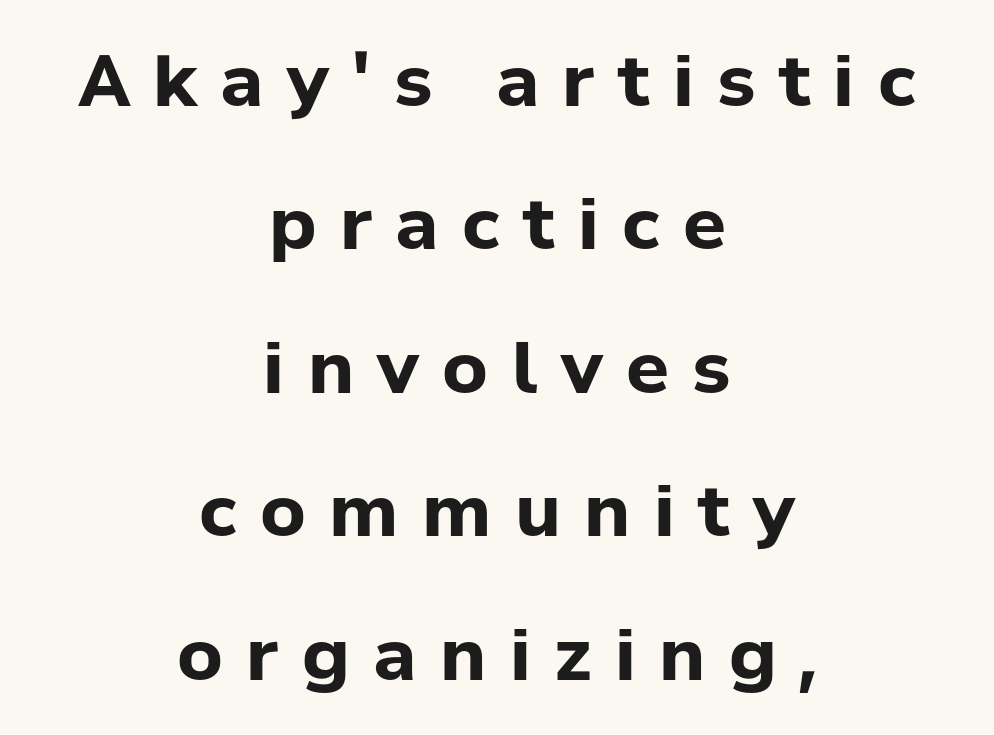
A clean baseline with only descenders dipping below it. Note the varied advance widths — an 'i' is clearly narrower than an 'm'. How are the letters spaced? Widely, with obvious added tracking. Every stem runs plumb, perpendicular to the baseline.
